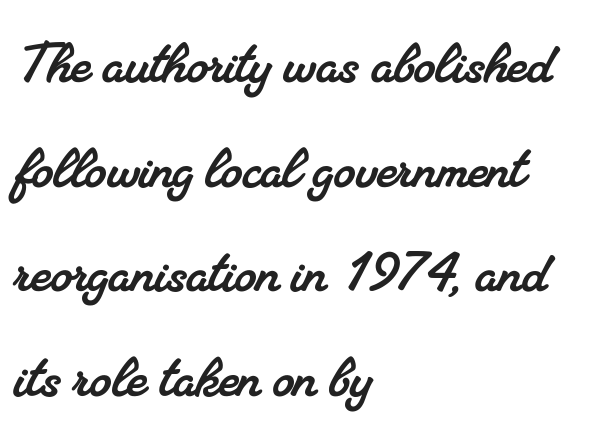
The image shows 68 px serif type; set left-aligned, normal line spacing (1.54x), normal letter spacing, not underlined; medium stroke contrast and a small x-height.
